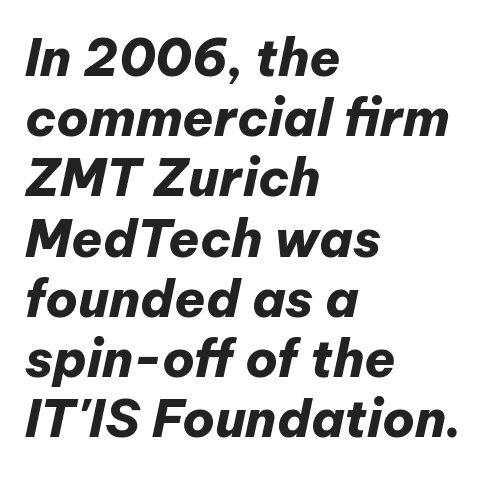
The image shows 51 px heavy type, italic (leaning right); set left-aligned, line spacing 1.18x, normal letter spacing, not underlined; low stroke contrast and a medium x-height.
